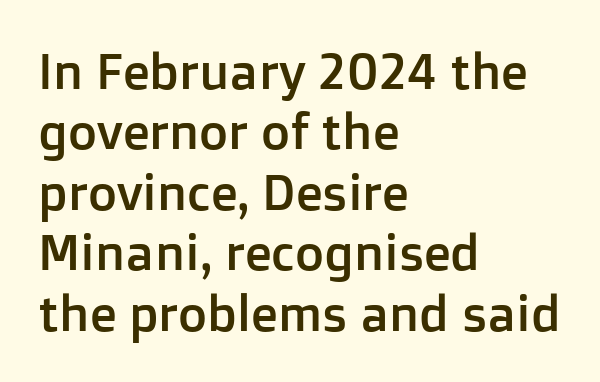
The image shows 50 px sans-serif type, upright; set left-aligned, line spacing 1.21x, normal letter spacing, not underlined; low stroke contrast and a medium x-height.
